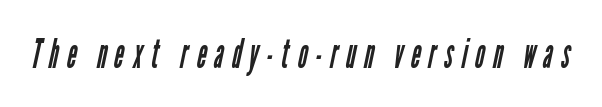
The image shows 41 px regular-weight, condensed sans-serif type; set unusually wide letter spacing (+0.2 em), not underlined; low stroke contrast and a medium x-height.
